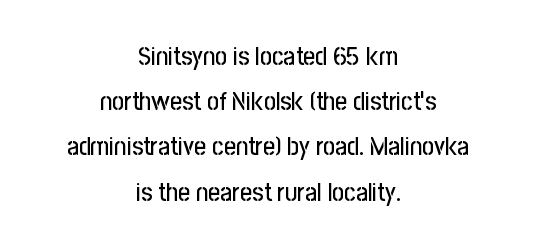
Letter spacing: default. The typography opts for an upright posture over an oblique one. Descender tails drop into unmarked territory. Neither beginnings nor endings align; midpoints do.
